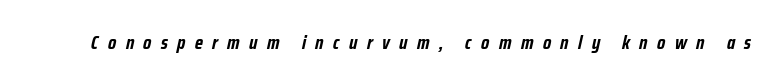
In terms of letterspacing, this is a distinctly airy, spread setting. Decoration check: the copy has no underline. Quick note: italic. Chunky letters — that's bold for sure.
